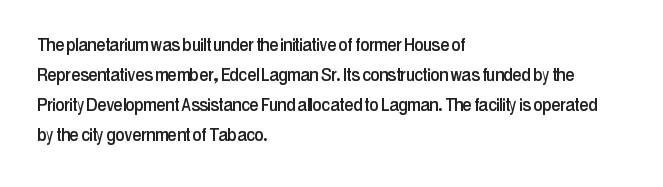
{"italic": "no", "underline": "no", "align": "left", "line_spacing": "normal", "line_spacing_ratio": 1.43, "letter_spacing": "normal", "letter_spacing_em": 0.0, "glyph_px": 21}
